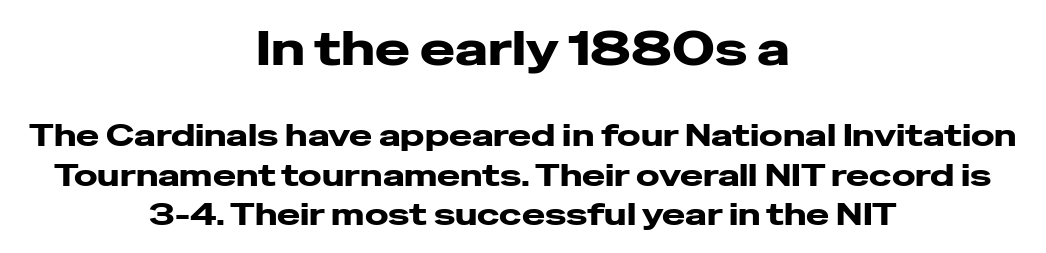
Q: Is the text italic (slanted)? A: No, it is upright.
Q: Is the typeface a serif or a sans-serif typeface? A: Sans-serif.
Q: Is the text underlined? A: No.
Q: How is the paragraph aligned? A: Centered.
Q: Is the spacing between letters normal or unusually wide? A: Normal.
Q: Is the spacing between lines tight, normal or loose? A: Normal.
Q: Which block of text is set in a larger size, the first (top) or the second (bottom)? A: The first (top) one.
Q: Width (condensed, normal, or wide)? A: Wide.
Q: Stroke contrast? A: Low.
Q: x-height? A: Medium.
Q: Monospaced? A: No.
